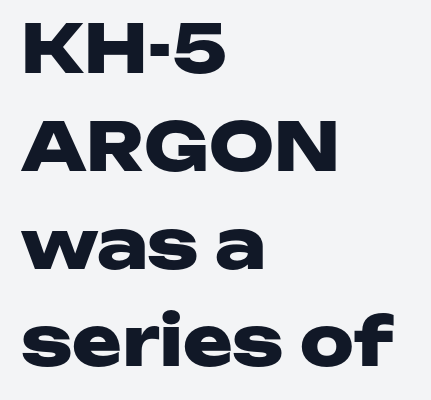
Q: Is the text bold? A: Yes.
Q: Is the text italic (slanted)? A: No, it is upright.
Q: Is the typeface a serif or a sans-serif typeface? A: Sans-serif.
Q: Is the text underlined? A: No.
Q: How is the paragraph aligned? A: Left-aligned.
Q: Is the spacing between letters normal or unusually wide? A: Normal.
Q: Is the spacing between lines tight, normal or loose? A: Normal.
Q: Width (condensed, normal, or wide)? A: Wide.
Q: Stroke contrast? A: Low.
Q: x-height? A: Medium.
Q: Monospaced? A: No.
